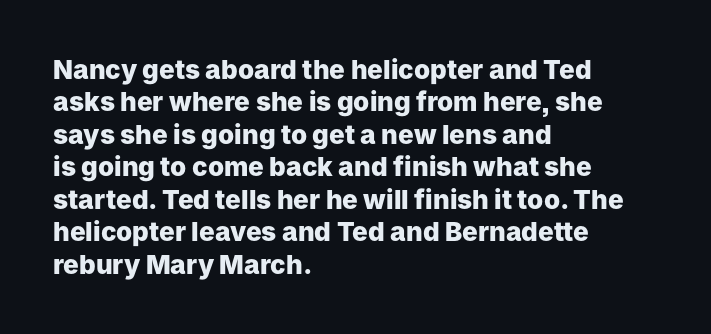
{"italic": "no", "bold": "yes", "underline": "no", "align": "left", "line_spacing": "normal", "line_spacing_ratio": 1.25, "letter_spacing": "normal", "letter_spacing_em": 0.0, "glyph_px": 26}
